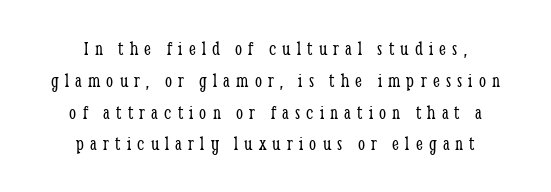
The image shows 20 px text type, upright; set centered, normal line spacing (1.59x), unusually wide letter spacing (+0.31 em), not underlined.
